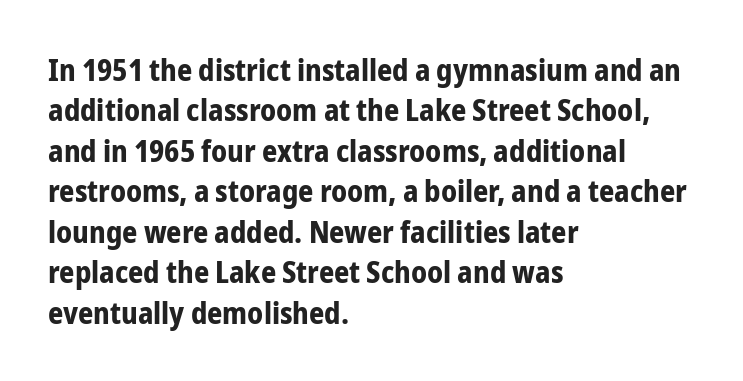
{"serif": "no", "italic": "no", "bold": "yes", "weight": "bold", "width": "condensed", "stroke_contrast": "low", "x_height": "medium", "monospaced": "no", "underline": "no", "align": "left", "line_spacing": "normal", "line_spacing_ratio": 1.35, "letter_spacing": "normal", "letter_spacing_em": 0.0, "glyph_px": 30}
